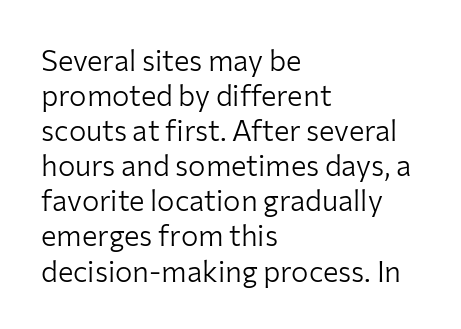
{"serif": "no", "italic": "no", "bold": "no", "weight": "light", "width": "normal", "stroke_contrast": "low", "x_height": "medium", "monospaced": "no", "underline": "no", "align": "left", "line_spacing_ratio": 1.21, "letter_spacing": "normal", "letter_spacing_em": 0.0, "glyph_px": 29}
